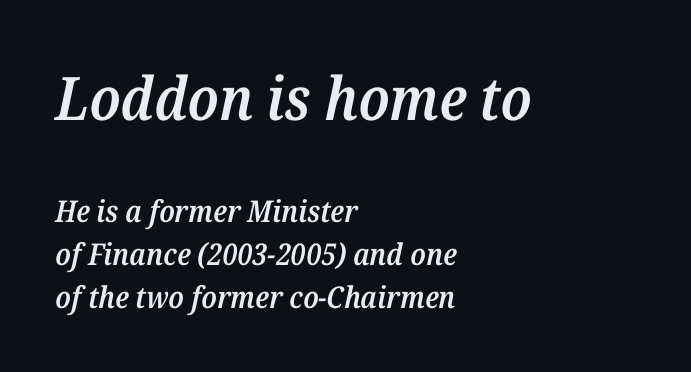
Note the varied advance widths — an 'i' is clearly narrower than an 'm'. The letters in the upper block stand taller than those in the block below. Summary of vertical rhythm: regular, with standard interline spacing. These lines are composed in type with serifs. Typesetter's note: demi weight, one step under bold. Typeset ragged right — the left edge is the straight one.
